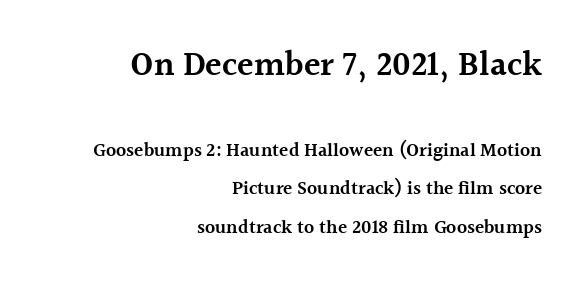
Q: Is the text bold? A: Semi-bold.
Q: Is the text italic (slanted)? A: No, it is upright.
Q: Is the typeface a serif or a sans-serif typeface? A: Serif.
Q: Is the text underlined? A: No.
Q: How is the paragraph aligned? A: Right-aligned.
Q: Is the spacing between letters normal or unusually wide? A: Normal.
Q: Is the spacing between lines tight, normal or loose? A: Loose.
Q: Which block of text is set in a larger size, the first (top) or the second (bottom)? A: The first (top) one.
Q: Width (condensed, normal, or wide)? A: Normal.
Q: x-height? A: Medium.
Q: Monospaced? A: No.
